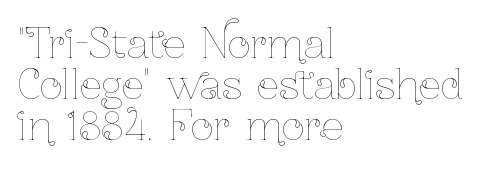
Q: Is the text bold? A: No.
Q: Is the text italic (slanted)? A: No, it is upright.
Q: Is the text underlined? A: No.
Q: How is the paragraph aligned? A: Left-aligned.
Q: Is the spacing between letters normal or unusually wide? A: Normal.
Q: Is the spacing between lines tight, normal or loose? A: Tight.
Q: Width (condensed, normal, or wide)? A: Condensed.
Q: Stroke contrast? A: Low.
Q: x-height? A: Medium.
Q: Monospaced? A: No.
